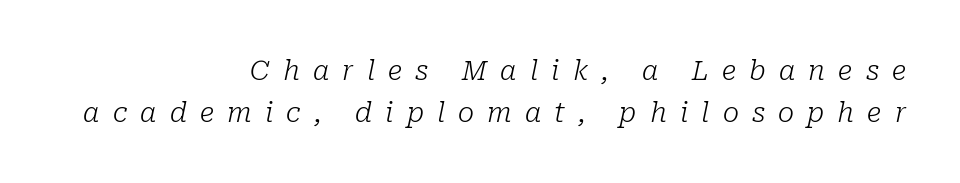
{"italic": "yes", "lean": "right", "slant_degrees": 10, "bold": "no", "underline": "no", "align": "right", "line_spacing": "normal", "line_spacing_ratio": 1.55, "letter_spacing": "wide", "letter_spacing_em": 0.49, "glyph_px": 27}
